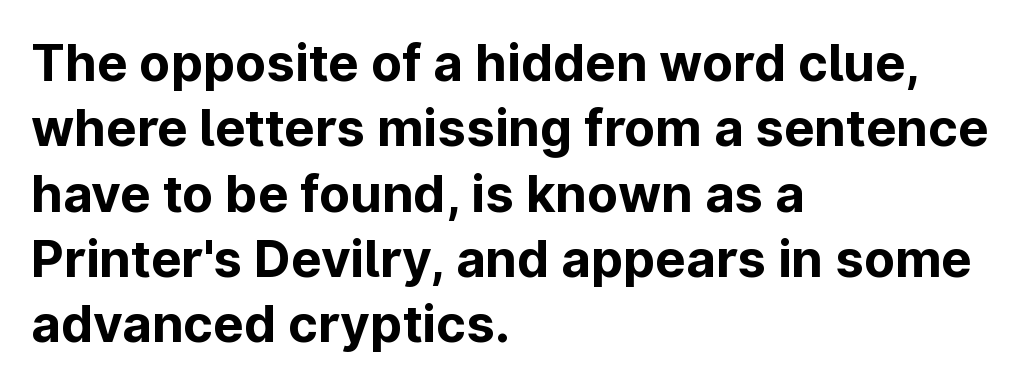
The image shows 51 px bold sans-serif type, upright; set left-aligned, normal line spacing (1.28x), normal letter spacing, not underlined; low stroke contrast and a medium x-height.
